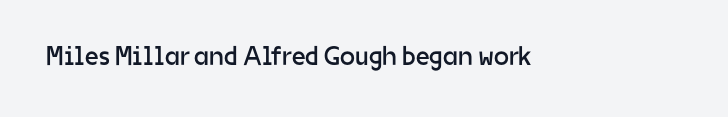
Has an underline been added? It has not. The type is set solid horizontally, with unmodified tracking. The characters are drawn with everyday or finer stroke widths. Every character sits straight up, as roman type does.
